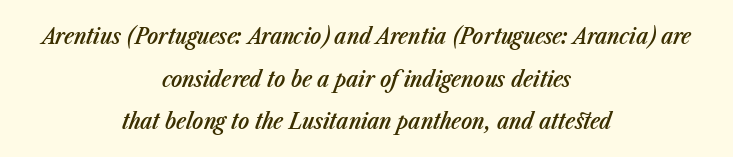
Q: Is the text bold? A: Semi-bold.
Q: Is the text italic (slanted)? A: Yes, it leans right by about 23 degrees.
Q: Is the text underlined? A: No.
Q: How is the paragraph aligned? A: Centered.
Q: Is the spacing between letters normal or unusually wide? A: Normal.
